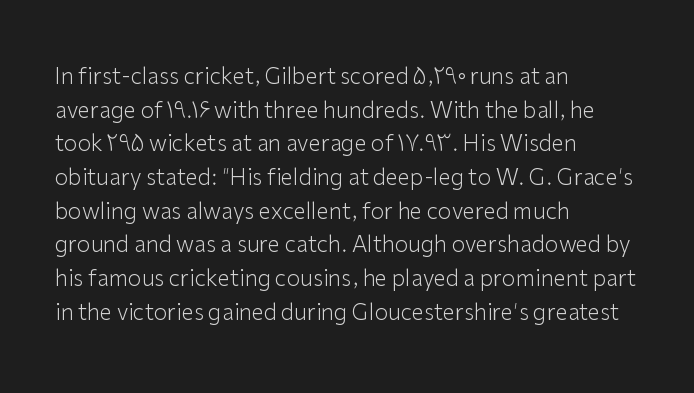
Unbolded letterforms with no extra heft. The letterforms sit shoulder to shoulder at normal distance. Line spacing here is normal. Glance below the letters and you will spot only blank space. Visually the block forms a straight wall on the left and a jagged coastline on the right.
